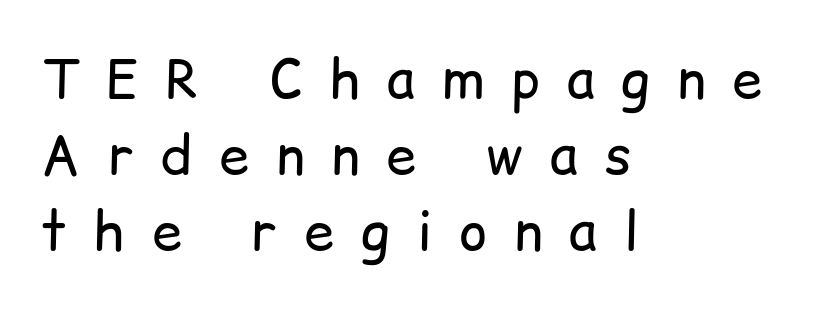
The image shows 54 px regular-weight sans-serif type, upright; set left-aligned, normal line spacing (1.41x), unusually wide letter spacing (+0.5 em), not underlined; low stroke contrast and a medium x-height.
